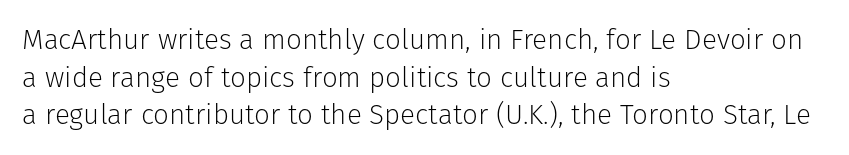
Is this a heavy cut? Hardly; it is regular or lighter. These lines sit exactly where default settings would place them. Look at the tracking — it's just the regular setting, nothing added. The ragged edge is on the right, which tells us the setting is flush left. Character widths vary here, with narrow letters taking less room than wide ones. Nope, not italic — everything's standing straight.
